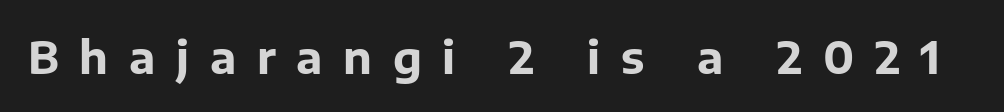
{"serif": "no", "italic": "no", "bold": "yes", "weight": "bold", "width": "normal", "stroke_contrast": "low", "x_height": "medium", "monospaced": "no", "underline": "no", "letter_spacing": "wide", "letter_spacing_em": 0.47, "glyph_px": 44}
